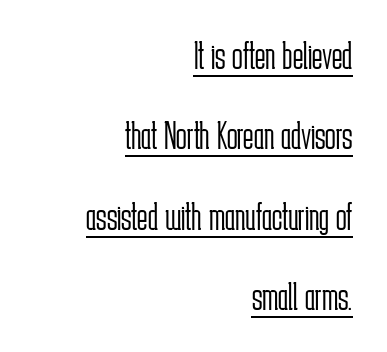
The image shows 39 px light, condensed sans-serif type, upright; set right-aligned, loose line spacing (2.06x), normal letter spacing, underlined; low stroke contrast and a medium x-height.
